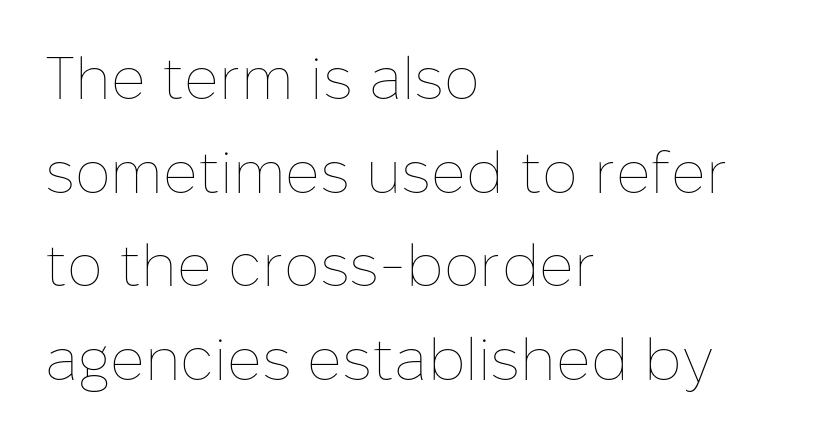
{"italic": "no", "bold": "no", "weight": "thin", "width": "normal", "stroke_contrast": "low", "x_height": "medium", "monospaced": "no", "underline": "no", "align": "left", "line_spacing": "normal", "line_spacing_ratio": 1.56, "letter_spacing": "normal", "letter_spacing_em": 0.0, "glyph_px": 60}
